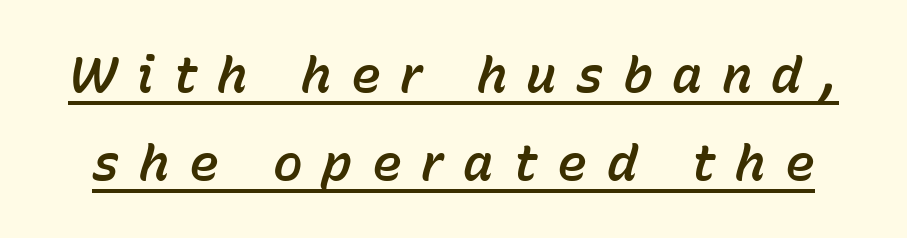
{"italic": "yes", "lean": "right", "slant_degrees": 15, "width": "normal", "stroke_contrast": "low", "x_height": "medium", "monospaced": "no", "underline": "yes", "line_spacing_ratio": 1.77, "letter_spacing": "wide", "letter_spacing_em": 0.39, "glyph_px": 50}
